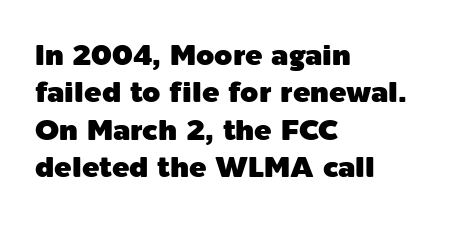
The rendering anchors every line to the left-hand side. The lettering stays uniformly vertical, giving the passage a roman look. Nobody drew a line under any word here. Standard letterfit; no display-style spreading of the glyphs. Do the characters align in a grid? No, the font is proportional.
